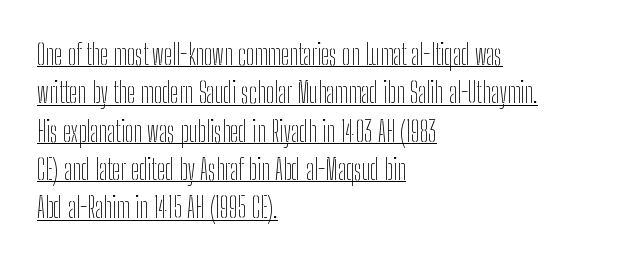
The rendering anchors every line to the left-hand side. Grotesque or geometric, the face here clearly has no serifs. Observe the ordinary spacing: letters are neighbours, not strangers. Every character sits straight up, as roman type does. Compared with typical paragraphs, the rows here are spaced about the same.
